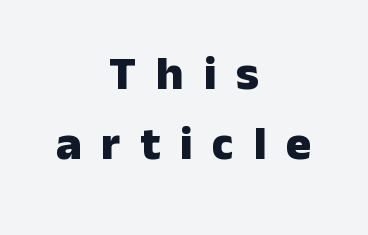
Look at the stroke-to-counter ratio: heavy, a bold. Classification — sans serif. Type without underlining. Substantial extra tracking has been applied to these lines. Proportional: the letters do not fall into vertical columns. Casual observation: everything's sitting right in the middle.
